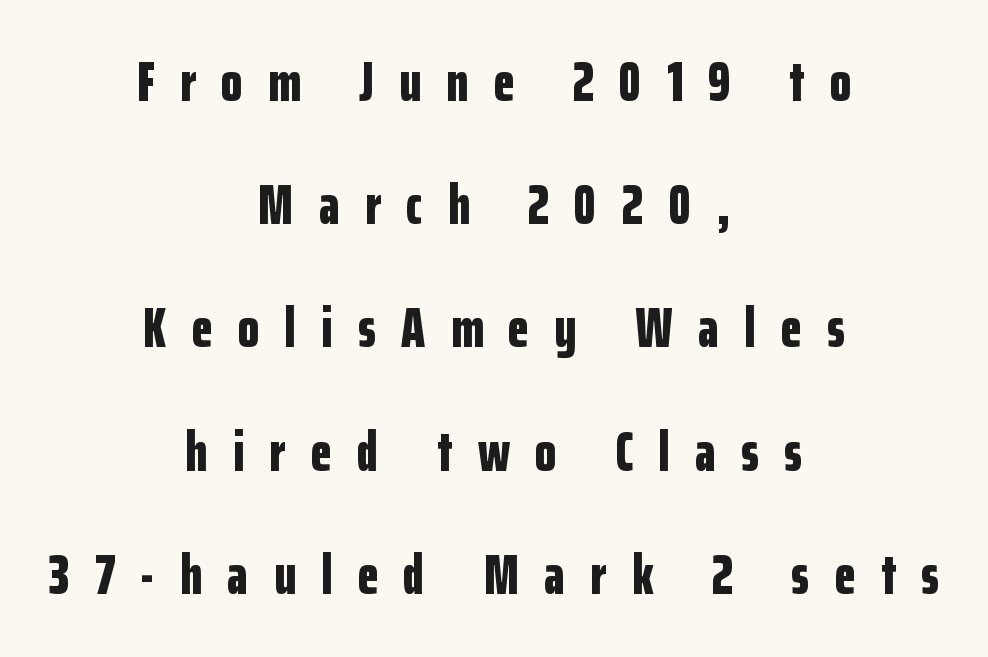
Posture: straight, roman, zero tilt. The paragraph has two soft edges and a firm central axis. A typesetter would call this proportional, since set widths differ per character. A sans-serif font was chosen for this passage.
